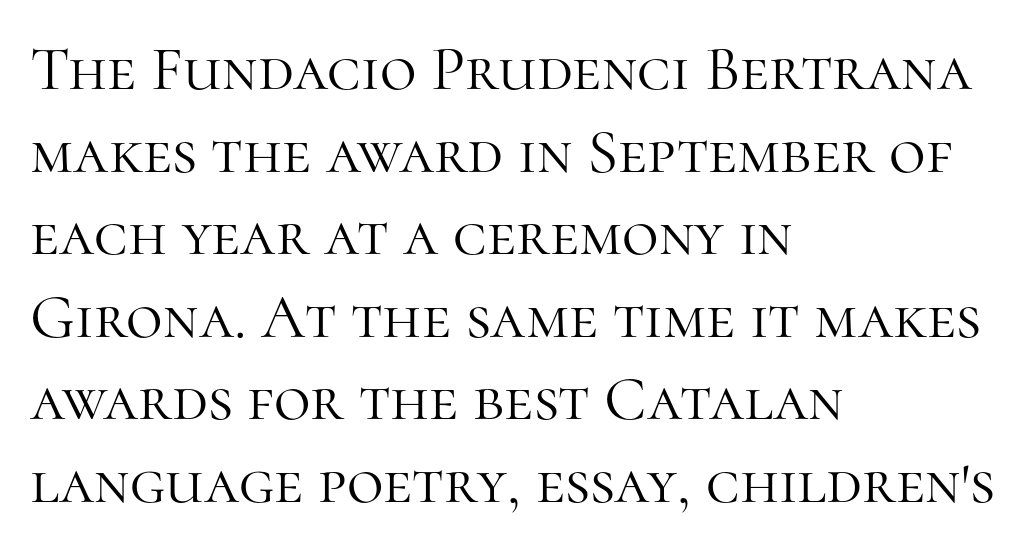
Unlike a clean sans, this face finishes its strokes with serifs. It's the straight-up-and-down kind of type. Bare-footed words on every line. The text block is weighted toward the left margin, trailing off unevenly rightward. Caption: face not bold, strokes unweighted.
